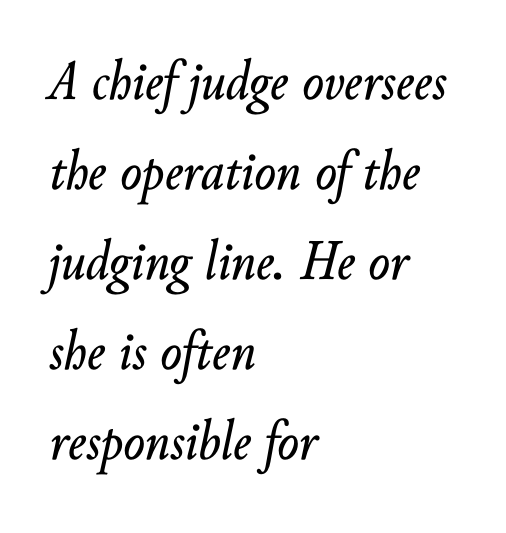
The image shows 57 px text type, italic (leaning right); set left-aligned, normal line spacing (1.58x), normal letter spacing, not underlined; low stroke contrast and a small x-height.
